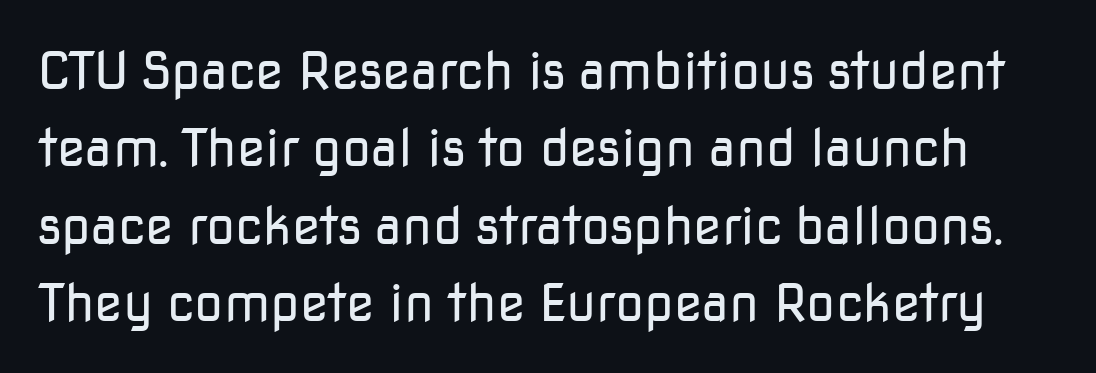
The image shows 52 px regular-weight sans-serif type, upright; set normal line spacing (1.49x), normal letter spacing, not underlined; low stroke contrast and a medium x-height.
